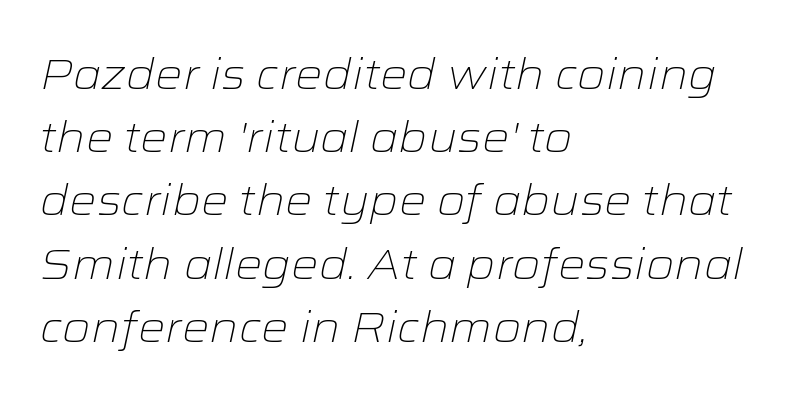
{"italic": "yes", "lean": "right", "slant_degrees": 12, "bold": "no", "weight": "light", "width": "wide", "stroke_contrast": "low", "x_height": "medium", "monospaced": "no", "underline": "no", "align": "left", "line_spacing": "normal", "line_spacing_ratio": 1.47, "letter_spacing": "normal", "letter_spacing_em": 0.0, "glyph_px": 43}
